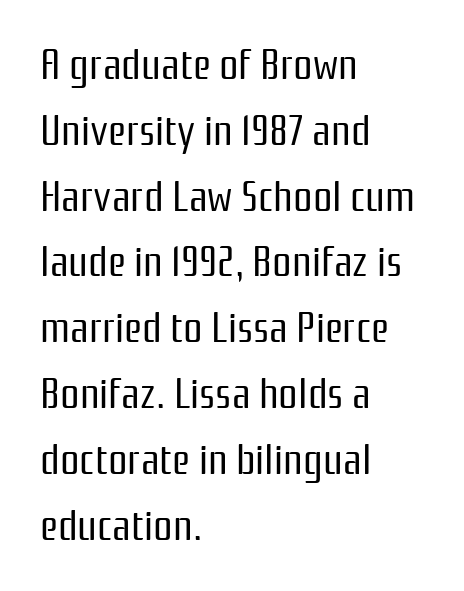
The image shows 43 px regular-weight, condensed sans-serif type, upright; set left-aligned, normal line spacing (1.53x), normal letter spacing, not underlined; low stroke contrast and a medium x-height.
